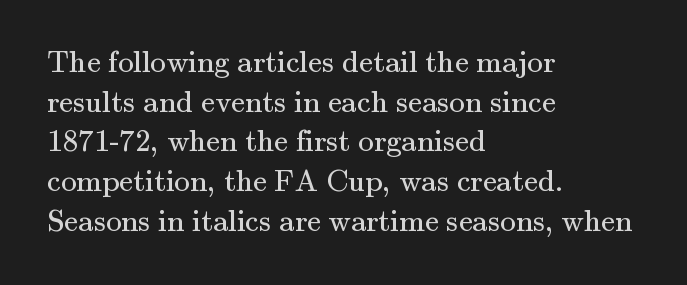
The letters stand upright; this is a roman face. A typesetter would call this proportional, since set widths differ per character. These lines sit exactly where default settings would place them. The rag falls on the right side of this text block. Has an underline been added? It has not.
